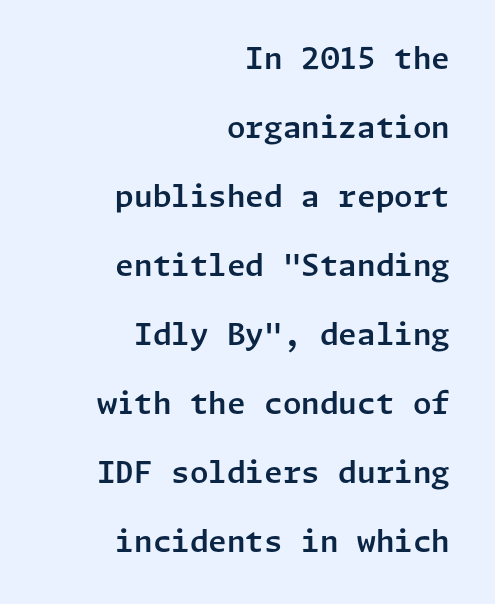
Horizontally, the lines are justified to the trailing edge only. Leading: increased. Posture: upright roman. In terms of letterspacing, this is plain default setting. Underline: absent. What kind of face is this? One without serifs — a sans.
